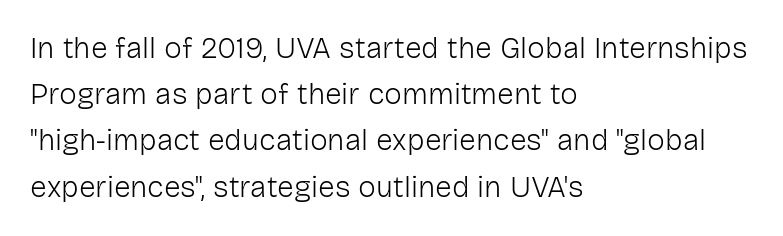
Reading down the block, your eye returns to a fixed left position each line. Examine the stroke ends and you'll find no serifs. The weight tops out at a normal text grade. Regular leading. Standard letterfit; no display-style spreading of the glyphs. Nobody drew a line under any word here.
